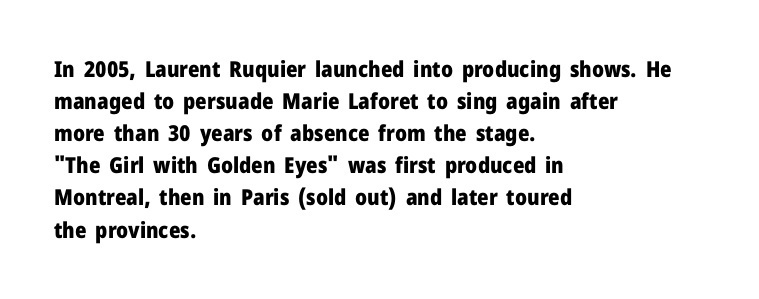
These lines were composed using upright roman letters. Bare-footed words on every line. The vertical gap from one line to the next is medium. Leftover space on each line is placed entirely after the last word. The line texture is even and compact thanks to regular tracking.
